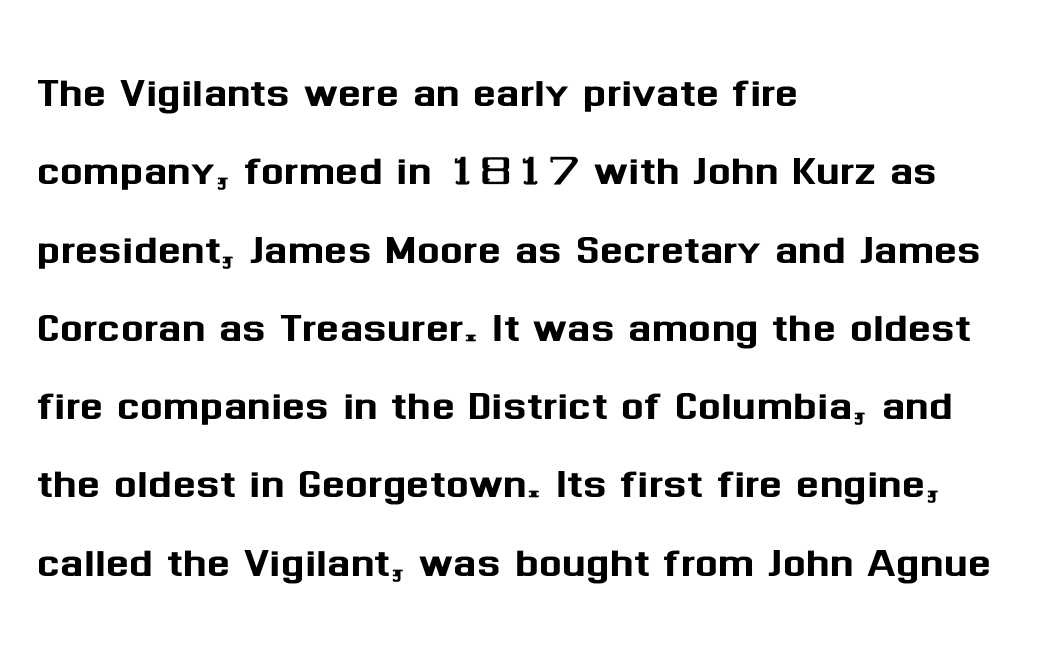
Q: Is the text italic (slanted)? A: No, it is upright.
Q: Is the typeface a serif or a sans-serif typeface? A: Sans-serif.
Q: Is the text underlined? A: No.
Q: How is the paragraph aligned? A: Left-aligned.
Q: Is the spacing between letters normal or unusually wide? A: Normal.
Q: Is the spacing between lines tight, normal or loose? A: Normal.
Q: Width (condensed, normal, or wide)? A: Normal.
Q: Stroke contrast? A: Medium.
Q: x-height? A: Medium.
Q: Monospaced? A: No.
